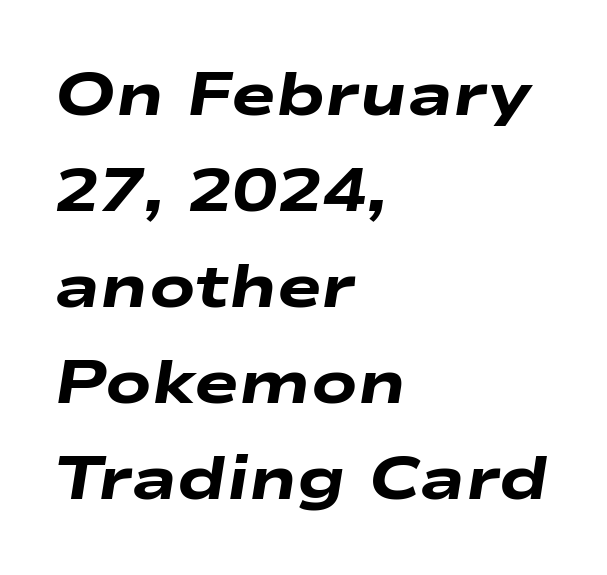
An italicized treatment has been applied to the whole sample. Looks like regular typesetting: each glyph gets only the width it needs. Characters follow at the spacing the type designer built in. Notice how descenders clear the ascenders below comfortably — that's standard leading. The specimen omits any rule beneath the text block's lines. Short and long lines alike share a common starting point at left.
